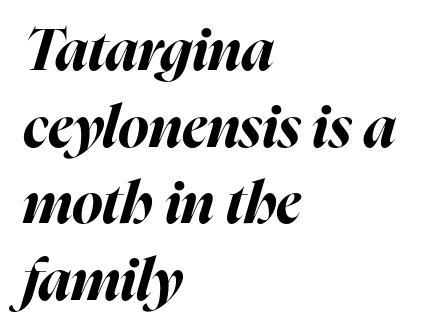
What's the leading like? Ordinary, nothing unusual. The letters are bold, with thick, heavy strokes. In CSS terms this would be text-align: left. The area under the type is left untouched. A typesetter would call this proportional, since set widths differ per character.
